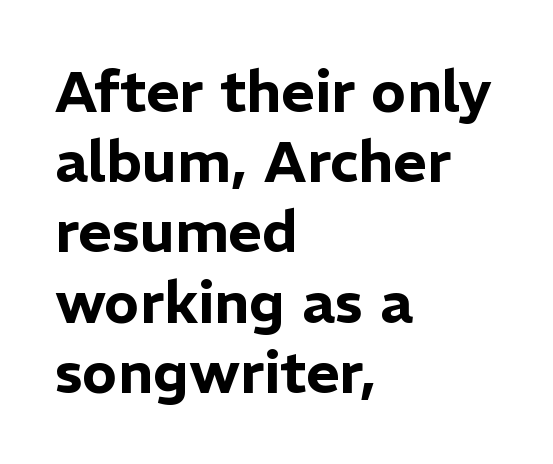
Note the varied advance widths — an 'i' is clearly narrower than an 'm'. The typeface chosen for these lines omits serifs. Is the letter spacing exaggerated? No — it looks like the ordinary default. Descenders hang freely into open space. Nope, not italic — everything's standing straight.
